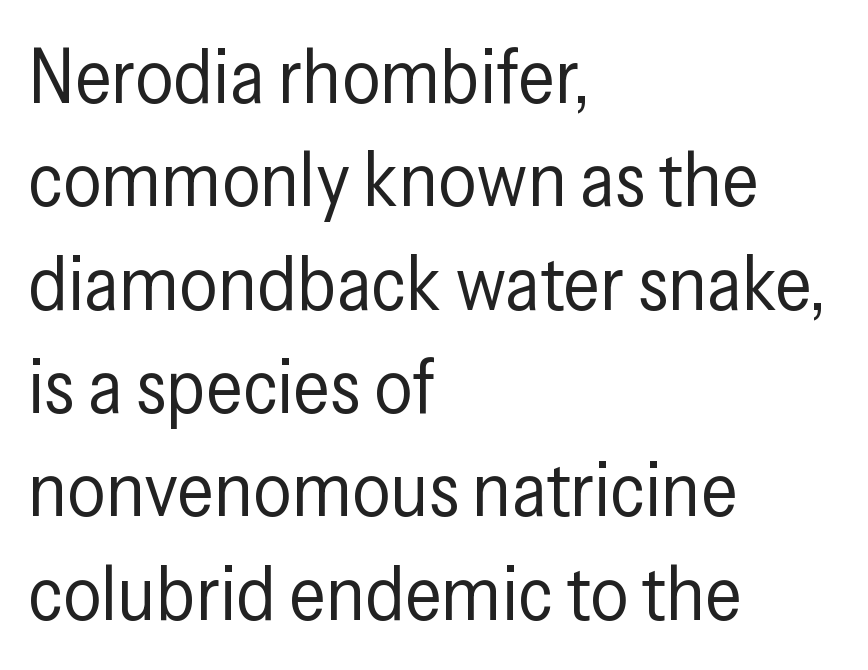
The image shows 76 px regular-weight, condensed sans-serif type, upright; set left-aligned, normal line spacing (1.36x), normal letter spacing, not underlined; low stroke contrast and a medium x-height.
